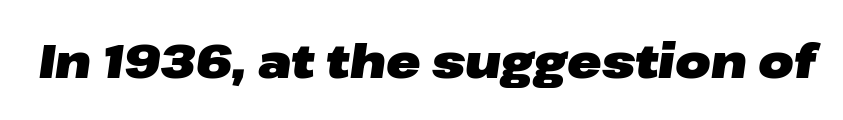
{"italic": "yes", "lean": "right", "slant_degrees": 8, "bold": "yes", "weight": "heavy", "width": "wide", "stroke_contrast": "low", "x_height": "medium", "monospaced": "no", "underline": "no", "letter_spacing": "normal", "letter_spacing_em": 0.0, "glyph_px": 46}
